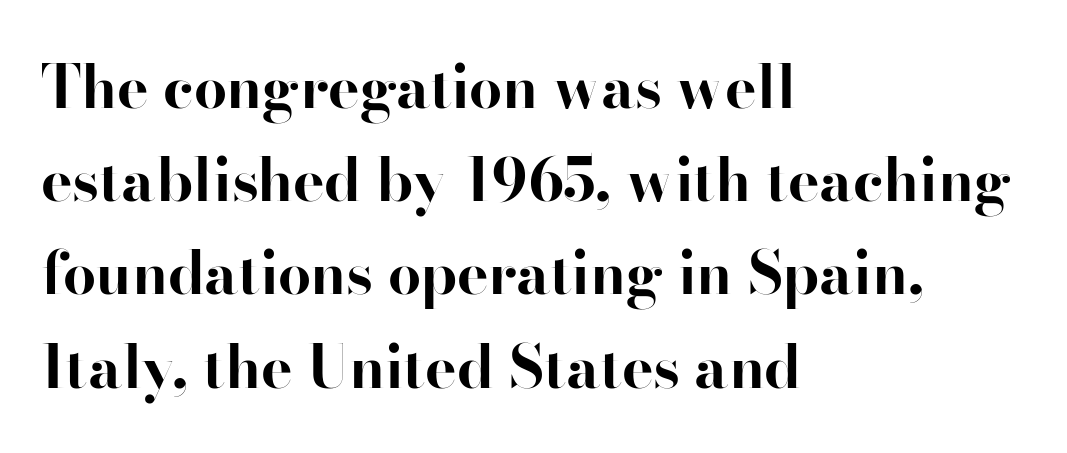
Q: Is the text bold? A: Yes.
Q: Is the text italic (slanted)? A: No, it is upright.
Q: Is the typeface a serif or a sans-serif typeface? A: Serif.
Q: Is the text underlined? A: No.
Q: How is the paragraph aligned? A: Left-aligned.
Q: Is the spacing between letters normal or unusually wide? A: Normal.
Q: Is the spacing between lines tight, normal or loose? A: Normal.
Q: Width (condensed, normal, or wide)? A: Normal.
Q: Stroke contrast? A: High.
Q: x-height? A: Small.
Q: Monospaced? A: No.
